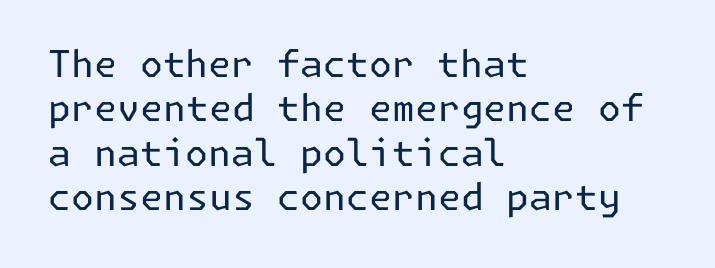
Think standard paragraph weight, or any step lighter than that. Each line starts at the same left margin while the right side varies. Does extra space separate the letters? No, they use regular spacing. In terms of letterform style, serifs are entirely absent.
